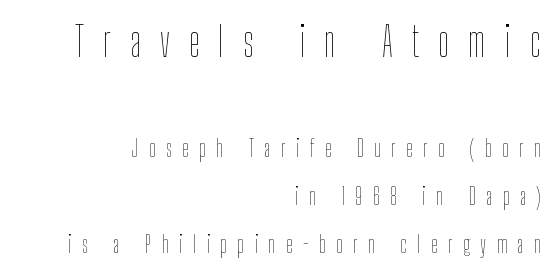
If you drew a ruler down the right edge, every line would touch it. How are the letters spaced? Widely, with obvious added tracking. The lettering holds an erect, upright posture throughout. The leading is generous, giving the passage an open texture. The initial chunk of copy outweighs the following chunk in type size.
